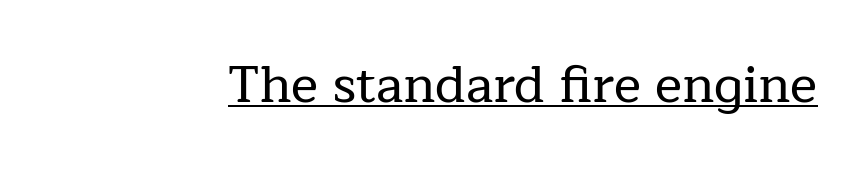
Q: Is the text italic (slanted)? A: No, it is upright.
Q: Is the typeface a serif or a sans-serif typeface? A: Serif.
Q: Is the text underlined? A: Yes.
Q: Is the spacing between letters normal or unusually wide? A: Normal.
Q: Width (condensed, normal, or wide)? A: Normal.
Q: Stroke contrast? A: Low.
Q: x-height? A: Medium.
Q: Monospaced? A: No.
